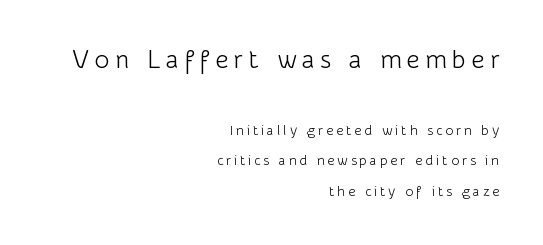
Glance below the letters and you will spot only blank space. It's the straight-up-and-down kind of type. The block sitting higher on the canvas is the one with enlarged characters. One glance says open: line gaps are wider than usual. Which margin do the lines hug? The right one — the left edge is uneven. The horizontal fit of the characters is loose and conspicuously gappy.
